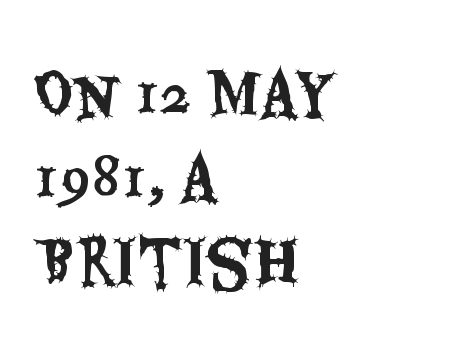
Q: Is the text italic (slanted)? A: No, it is upright.
Q: Is the typeface a serif or a sans-serif typeface? A: Sans-serif.
Q: Is the text underlined? A: No.
Q: How is the paragraph aligned? A: Left-aligned.
Q: Is the spacing between letters normal or unusually wide? A: Normal.
Q: Is the spacing between lines tight, normal or loose? A: Normal.
Q: Width (condensed, normal, or wide)? A: Condensed.
Q: Stroke contrast? A: Medium.
Q: x-height? A: Large.
Q: Monospaced? A: No.
